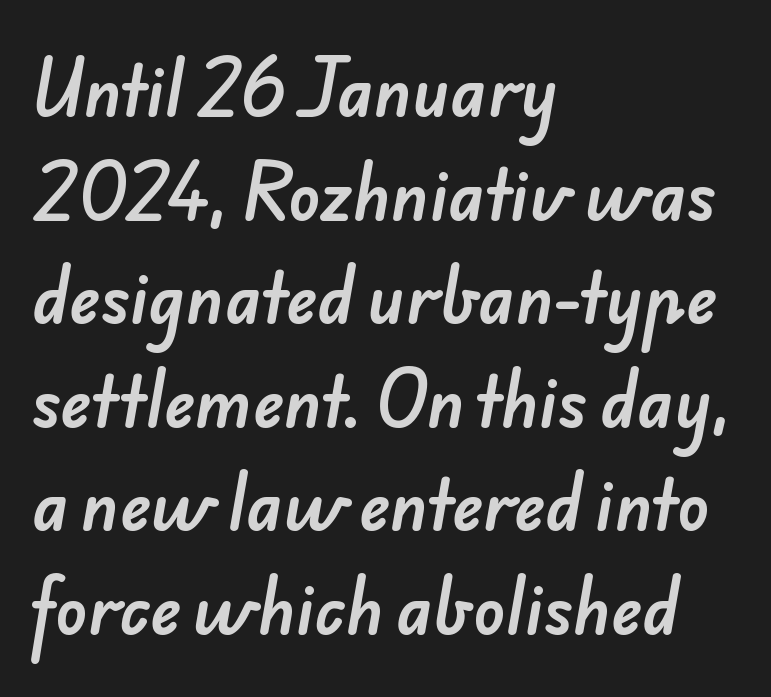
The image shows 66 px sans-serif type; set left-aligned, normal line spacing (1.57x), normal letter spacing, not underlined; low stroke contrast and a small x-height.
